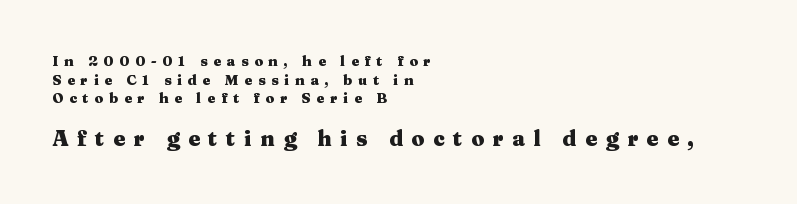
{"italic": "no", "bold": "yes", "underline": "no", "align": "left", "line_spacing": "normal", "line_spacing_ratio": 1.33, "letter_spacing": "wide", "letter_spacing_em": 0.41, "larger_block": "second", "size_ratio": 1.5, "glyph_px": 21}
